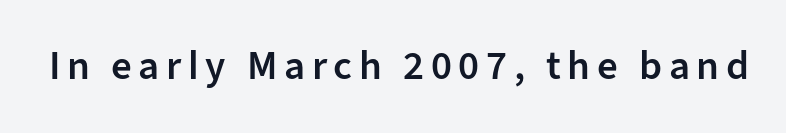
Look at the stroke-to-counter ratio: somewhat heavy, a semibold. The lettering stays uniformly vertical, giving the passage a roman look. To sum up the face: it is a sans, with no serifs. Anything drawn beneath the words? Only blank space. The rendering uses natural spacing where letterforms have individual widths.
